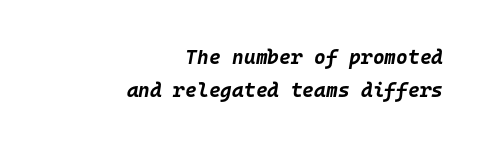
Q: Is the text bold? A: Yes.
Q: Is the text italic (slanted)? A: Yes, it leans right by about 10 degrees.
Q: Is the text underlined? A: No.
Q: How is the paragraph aligned? A: Right-aligned.
Q: Is the spacing between letters normal or unusually wide? A: Normal.
Q: Is the spacing between lines tight, normal or loose? A: Normal.
